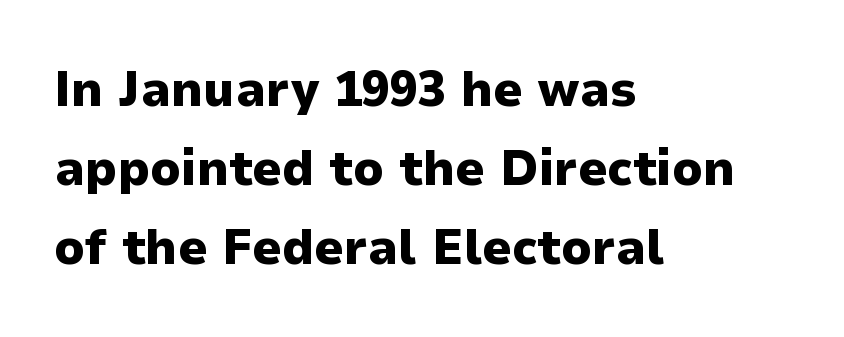
Q: Is the text bold? A: Yes.
Q: Is the text italic (slanted)? A: No, it is upright.
Q: Is the typeface a serif or a sans-serif typeface? A: Sans-serif.
Q: Is the text underlined? A: No.
Q: How is the paragraph aligned? A: Left-aligned.
Q: Is the spacing between letters normal or unusually wide? A: Normal.
Q: Is the spacing between lines tight, normal or loose? A: Normal.
Q: Width (condensed, normal, or wide)? A: Normal.
Q: Stroke contrast? A: Low.
Q: x-height? A: Medium.
Q: Monospaced? A: No.
